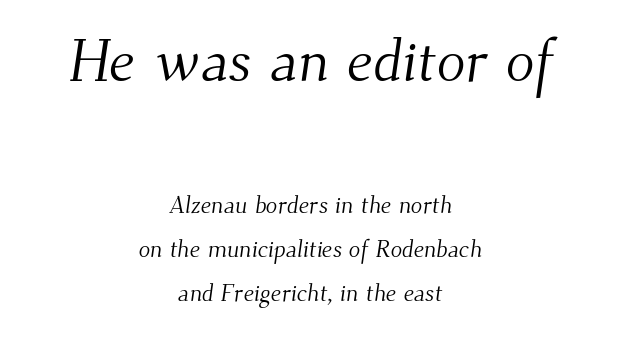
Here the designer chose a conventional face with non-uniform glyph widths. Visually the block forms a symmetrical silhouette, jagged on both flanks. Characters follow at the spacing the type designer built in. The characters are drawn with everyday or finer stroke widths. Type without underlining. Font category for this specimen: serif.
